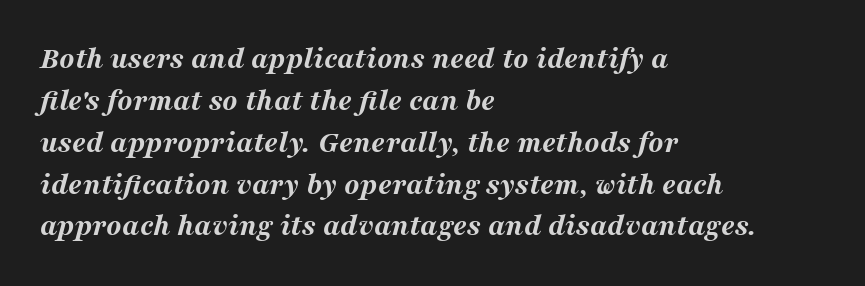
Visually the block forms a straight wall on the left and a jagged coastline on the right. Caption: bold face, heavy strokes. Check the space under the baseline: it is left empty. Between one letter and the next there's only the usual sliver of space. Honestly, the row spacing looks completely unremarkable. Think of a printed novel: that variable character pitch is what you see here.
